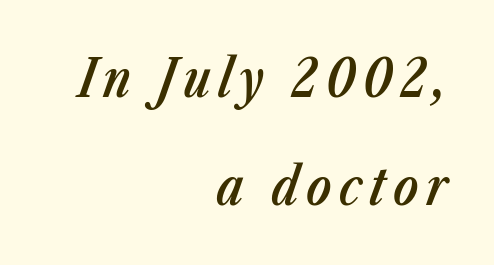
Is the type bold? Partly — it's a semibold, heavier than regular but not fully bold. Is the type slanted? Yes — the strokes lean at a clear angle. Typeset ragged left — the right edge is the straight one. The foot of each line stays bare and open.
